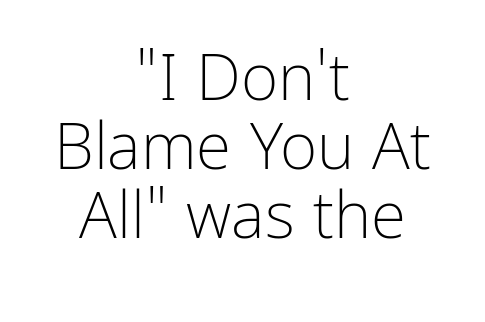
{"serif": "no", "italic": "no", "bold": "no", "weight": "light", "width": "normal", "stroke_contrast": "low", "x_height": "medium", "monospaced": "no", "underline": "no", "align": "center", "line_spacing": "tight", "line_spacing_ratio": 1.08, "letter_spacing": "normal", "letter_spacing_em": 0.0, "glyph_px": 64}
